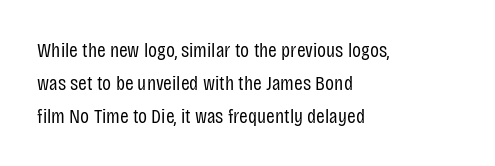
The image shows 21 px text type, upright; set left-aligned, normal line spacing (1.56x), normal letter spacing, not underlined.
